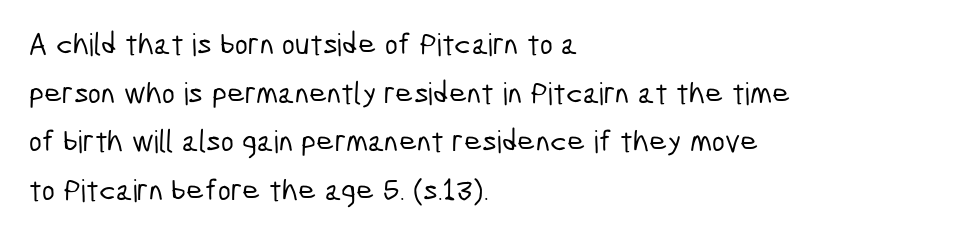
{"serif": "no", "width": "condensed", "stroke_contrast": "low", "x_height": "medium", "monospaced": "no", "underline": "no", "align": "left", "line_spacing": "normal", "line_spacing_ratio": 1.57, "letter_spacing": "normal", "letter_spacing_em": 0.0, "glyph_px": 31}
